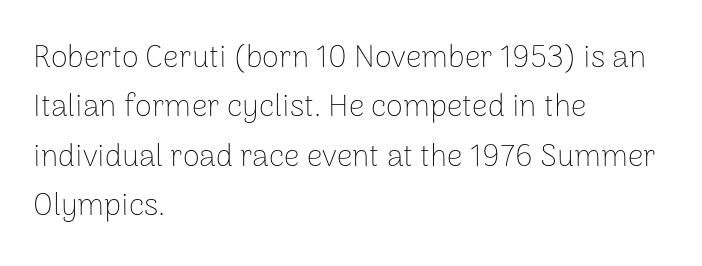
{"serif": "no", "italic": "no", "bold": "no", "weight": "thin", "width": "normal", "stroke_contrast": "low", "x_height": "medium", "monospaced": "no", "underline": "no", "align": "left", "line_spacing": "normal", "line_spacing_ratio": 1.59, "letter_spacing": "normal", "letter_spacing_em": 0.0, "glyph_px": 31}
